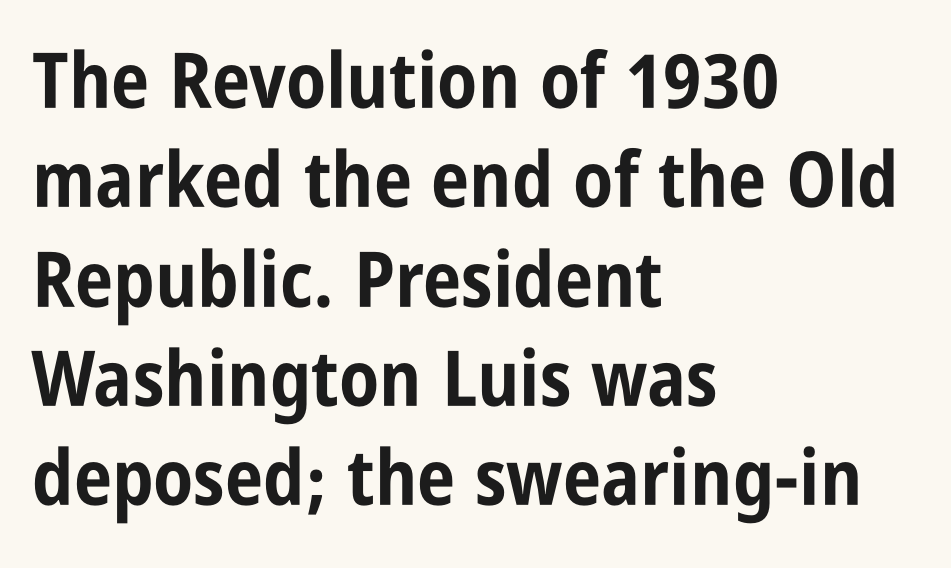
The block of text has a typical density, with ordinary space between rows. In terms of letterspacing, this is plain default setting. The area under the type is left untouched. Unlike a traditional serif, this face leaves its strokes unadorned.
